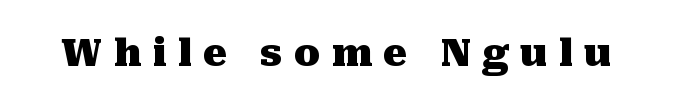
The image shows 38 px heavy serif type, upright; set unusually wide letter spacing (+0.3 em), not underlined; medium stroke contrast and a medium x-height.
